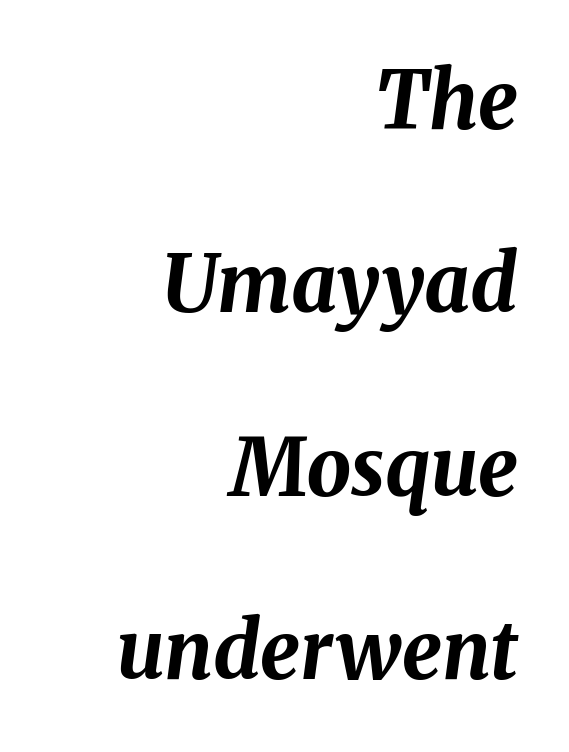
{"italic": "yes", "lean": "right", "slant_degrees": 8, "bold": "yes", "weight": "bold", "width": "normal", "stroke_contrast": "medium", "x_height": "medium", "monospaced": "no", "underline": "no", "align": "right", "line_spacing": "loose", "line_spacing_ratio": 2.32, "letter_spacing": "normal", "letter_spacing_em": 0.0, "glyph_px": 79}
